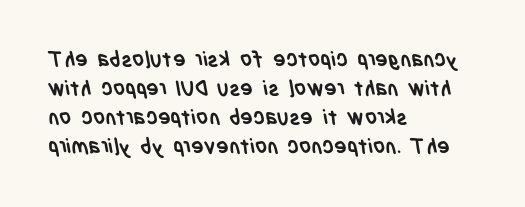
A clean baseline with only descenders dipping below it. The sample has been set heavy, in full bold. Evenly set lines give the paragraph a standard silhouette. This rendering leaves character spacing at its baseline value. Notice how the passage keeps a crisp vertical edge on the left only.
